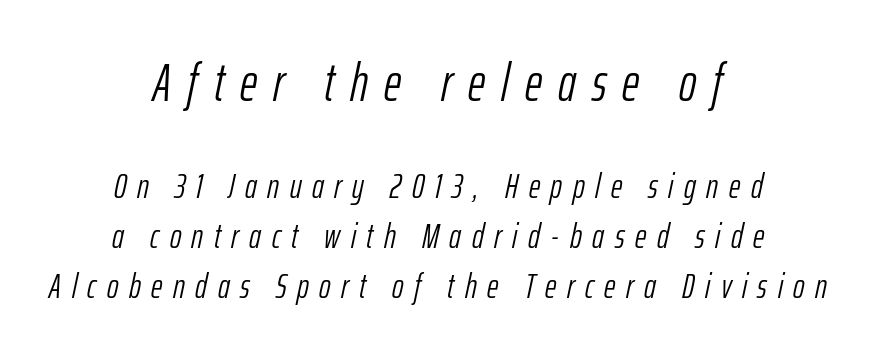
Q: Is the text bold? A: No.
Q: Is the text italic (slanted)? A: Yes, it leans right by about 12 degrees.
Q: Is the text underlined? A: No.
Q: How is the paragraph aligned? A: Centered.
Q: Is the spacing between letters normal or unusually wide? A: Unusually wide.
Q: Is the spacing between lines tight, normal or loose? A: Normal.
Q: Which block of text is set in a larger size, the first (top) or the second (bottom)? A: The first (top) one.
Q: Width (condensed, normal, or wide)? A: Condensed.
Q: Stroke contrast? A: Low.
Q: x-height? A: Medium.
Q: Monospaced? A: No.
